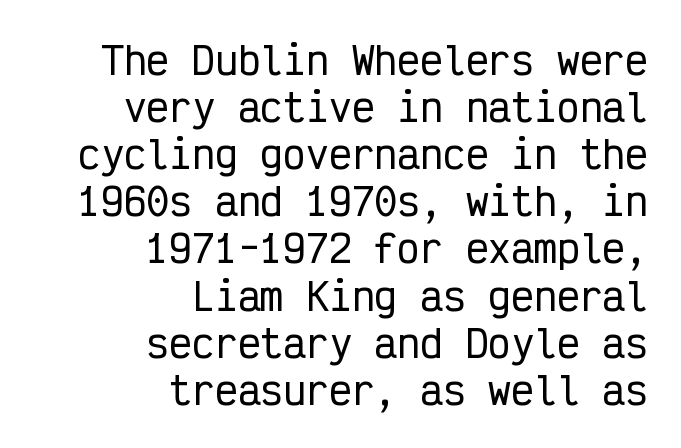
Decoration check: the copy has no underline. These lines were composed using upright roman letters. Serif or sans? Sans — the stroke terminals are bare. This rendering uses right alignment, leaving the left contour irregular. Every character here occupies the same horizontal width, giving the sample a typewriter-like rhythm.
